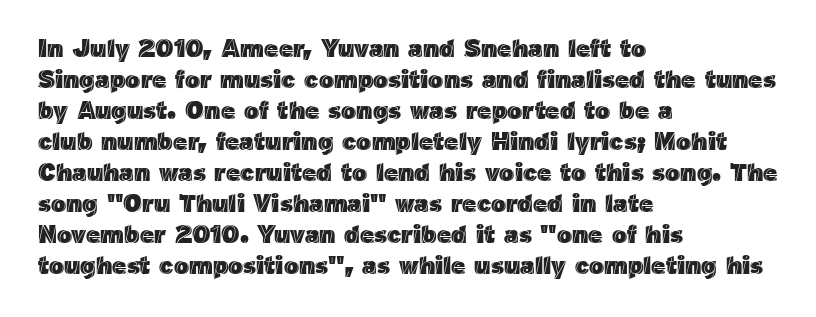
The image shows 25 px text type, upright; set left-aligned, line spacing 1.24x, normal letter spacing, not underlined.
